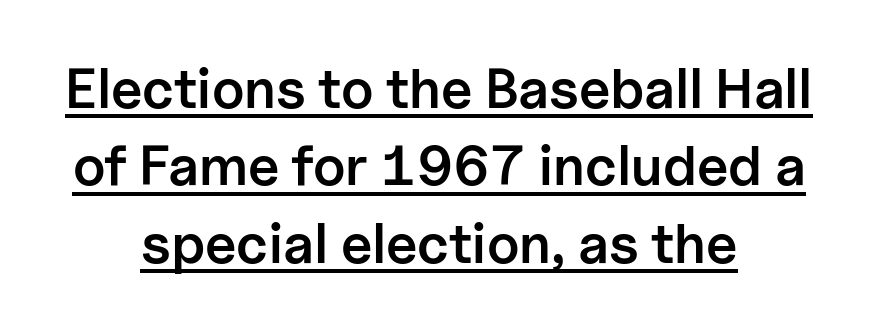
Each line is balanced around a shared central axis. The passage shown is underscored from start to finish. The block of text has a typical density, with ordinary space between rows. Is the type bold? Partly — it's a semibold, heavier than regular but not fully bold.
